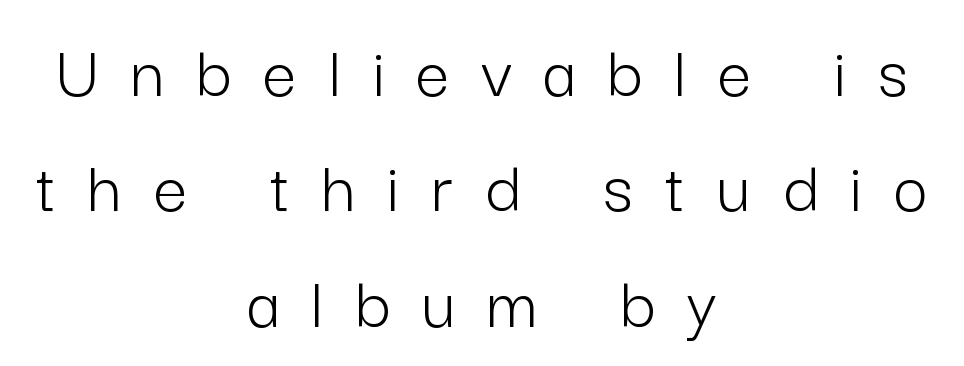
Interline gaps are of average width in this sample. Words appear elongated and porous because spacing is wide. Bare-footed words on every line. These lines stack symmetrically, like a column narrowing and widening about its center. In terms of letterform style, serifs are entirely absent.
